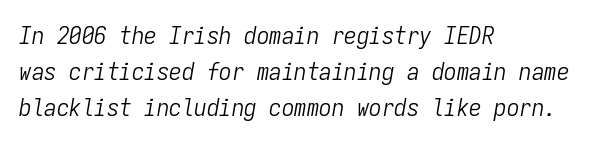
Q: Is the text bold? A: No.
Q: Is the text italic (slanted)? A: Yes, it leans right by about 9 degrees.
Q: Is the text underlined? A: No.
Q: How is the paragraph aligned? A: Left-aligned.
Q: Is the spacing between letters normal or unusually wide? A: Normal.
Q: Is the spacing between lines tight, normal or loose? A: Normal.
